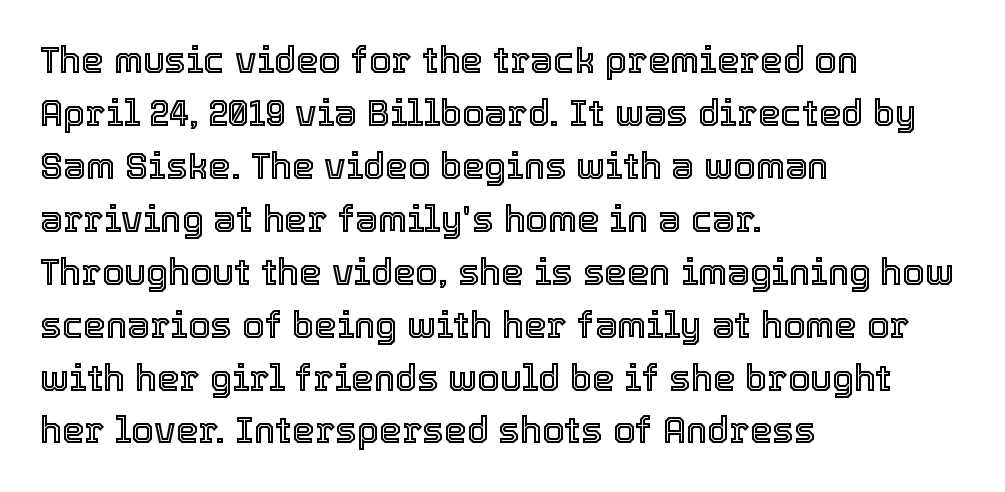
The image shows 36 px text type, upright; set left-aligned, normal line spacing (1.47x), normal letter spacing, not underlined; a medium x-height.
